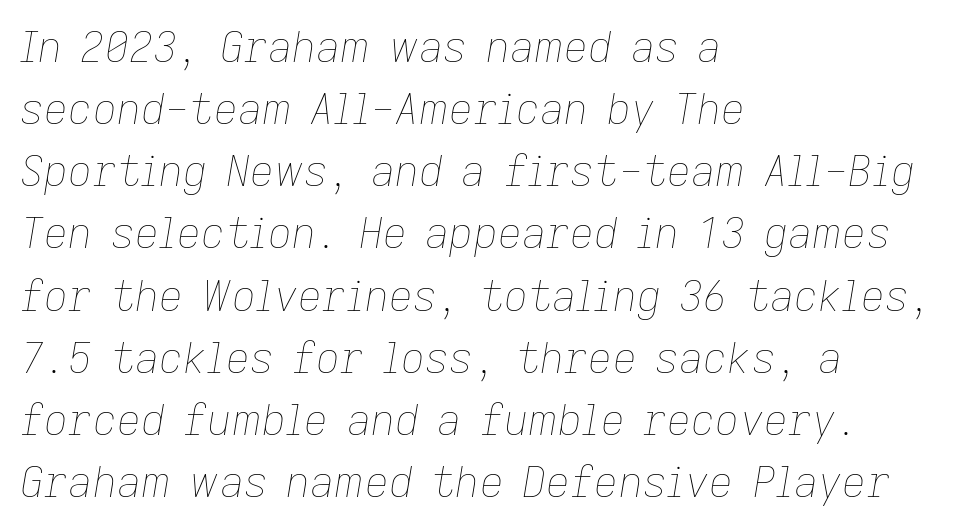
{"italic": "yes", "lean": "right", "slant_degrees": 9, "bold": "no", "weight": "thin", "width": "normal", "stroke_contrast": "low", "x_height": "medium", "monospaced": "no", "underline": "no", "align": "left", "line_spacing": "normal", "line_spacing_ratio": 1.48, "letter_spacing": "normal", "letter_spacing_em": 0.0, "glyph_px": 42}
